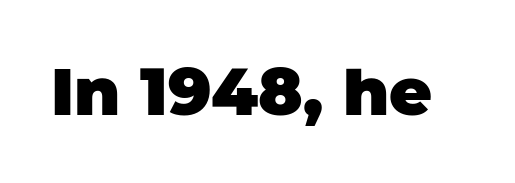
Descender tails drop into unmarked territory. A dark, heavy texture on the line: the type is bold. Tracking here is standard; glyphs follow each other at the usual distance. Think of a printed novel: that variable character pitch is what you see here. Does the type have serifs? No, each stem ends abruptly.
